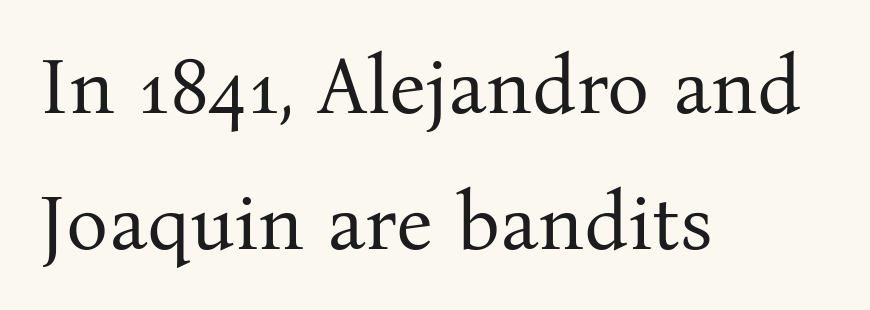
Q: Is the text bold? A: No.
Q: Is the text italic (slanted)? A: No, it is upright.
Q: Is the typeface a serif or a sans-serif typeface? A: Serif.
Q: Is the text underlined? A: No.
Q: How is the paragraph aligned? A: Left-aligned.
Q: Is the spacing between letters normal or unusually wide? A: Normal.
Q: Width (condensed, normal, or wide)? A: Normal.
Q: Stroke contrast? A: Medium.
Q: x-height? A: Medium.
Q: Monospaced? A: No.
